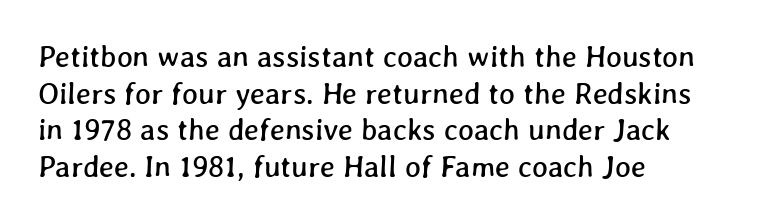
The image shows 30 px text type; set left-aligned, line spacing 1.22x, normal letter spacing, not underlined; low stroke contrast and a medium x-height.
